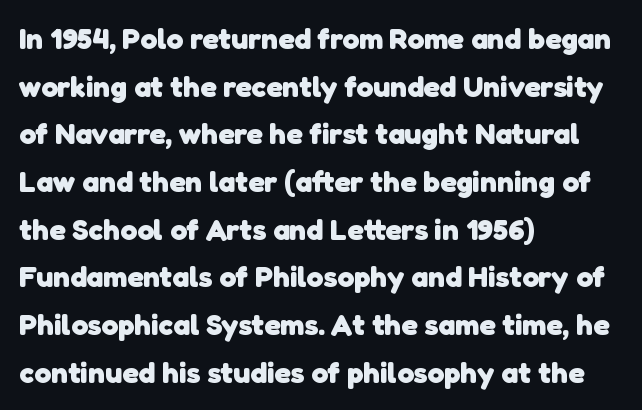
Descenders are the only things crossing below the line. Note the varied advance widths — an 'i' is clearly narrower than an 'm'. One glance says typical: line gaps are just what's usual. No feet cap the strokes, marking this as sans-serif type. Look at the tracking — it's just the regular setting, nothing added.
